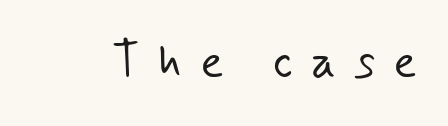
The image shows 48 px light sans-serif type; set unusually wide letter spacing (+0.38 em), not underlined; low stroke contrast and a small x-height.
